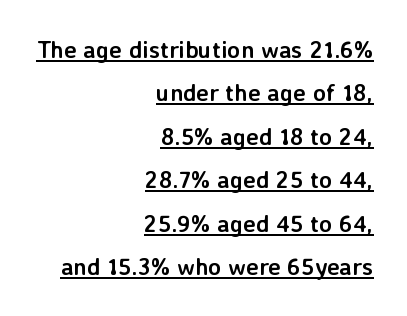
Is the type bold? Yes — the strokes are clearly thick and heavy. The letters stand straight up with perfectly vertical stems. Every row of glyphs terminates at an identical x-position on the right. How are the letters spaced? Ordinarily, with no added tracking.
